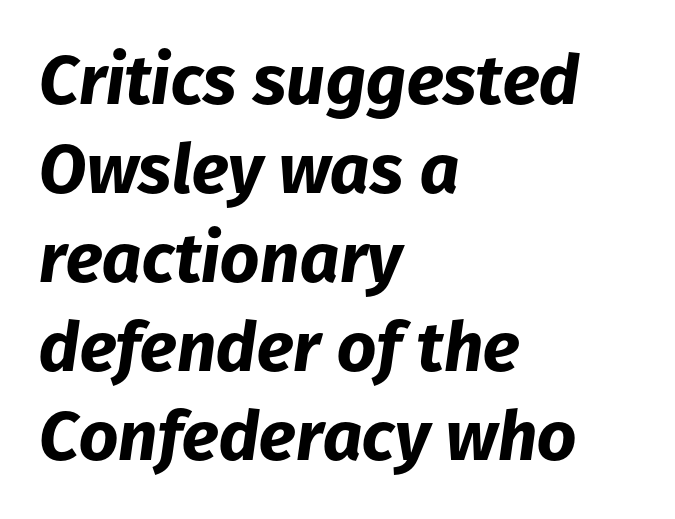
The image shows 69 px bold type, italic (leaning right); set left-aligned, normal line spacing (1.29x), normal letter spacing, not underlined; low stroke contrast and a medium x-height.
